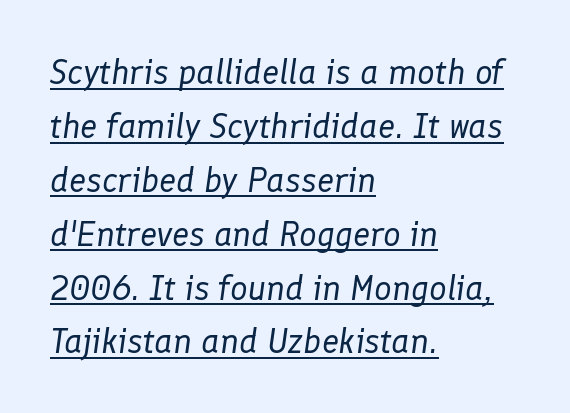
The rag falls on the right side of this text block. The specimen includes a rule beneath the text block's lines. The letterforms sit shoulder to shoulder at normal distance. The strokes carry an ordinary text weight at most. The leading is moderate, giving the passage an even texture.
